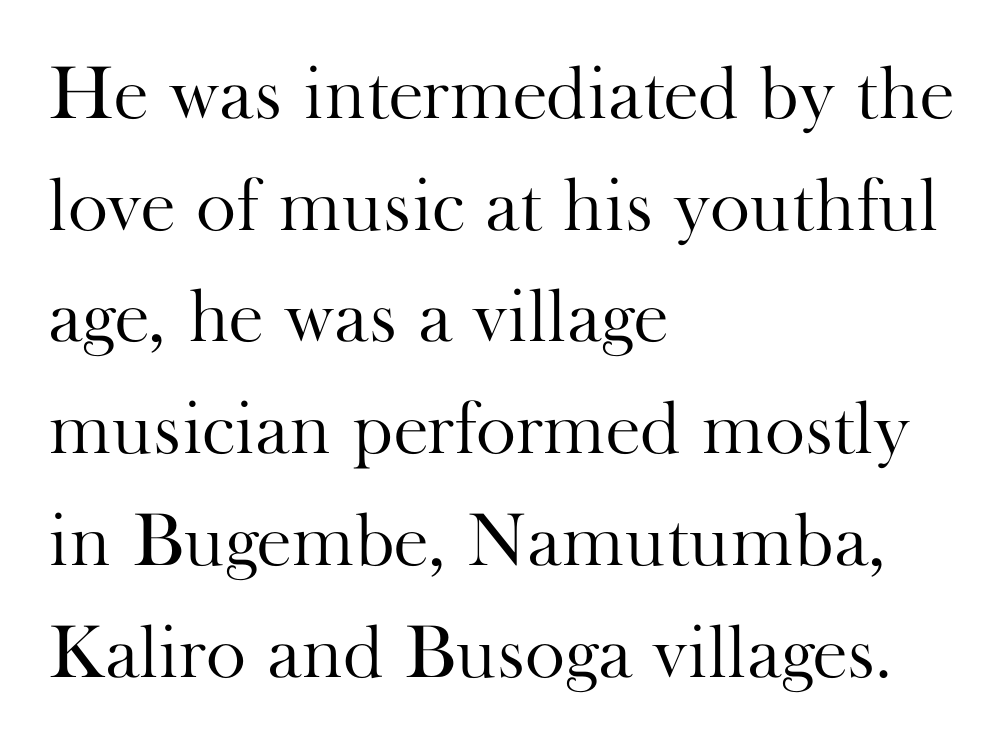
{"serif": "yes", "italic": "no", "bold": "no", "weight": "light", "width": "normal", "stroke_contrast": "high", "x_height": "small", "monospaced": "no", "underline": "no", "align": "left", "line_spacing": "normal", "line_spacing_ratio": 1.47, "letter_spacing": "normal", "letter_spacing_em": 0.0, "glyph_px": 76}
